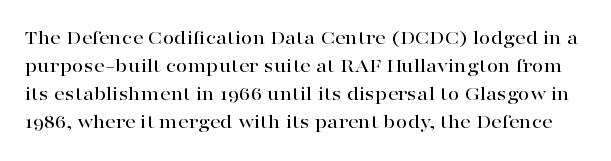
Q: Is the text italic (slanted)? A: No, it is upright.
Q: Is the text underlined? A: No.
Q: Is the spacing between letters normal or unusually wide? A: Normal.
Q: Is the spacing between lines tight, normal or loose? A: Normal.
